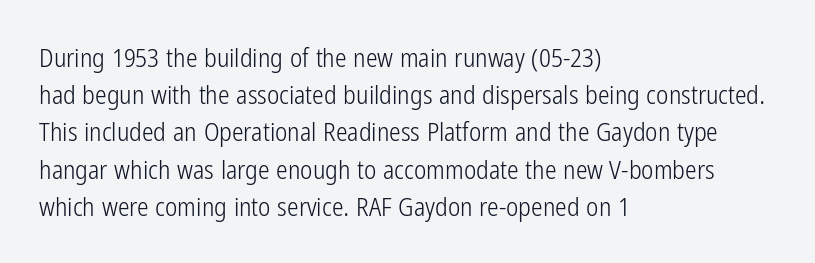
Q: Is the text bold? A: No.
Q: Is the text italic (slanted)? A: No, it is upright.
Q: Is the text underlined? A: No.
Q: How is the paragraph aligned? A: Left-aligned.
Q: Is the spacing between letters normal or unusually wide? A: Normal.
Q: Is the spacing between lines tight, normal or loose? A: Normal.
